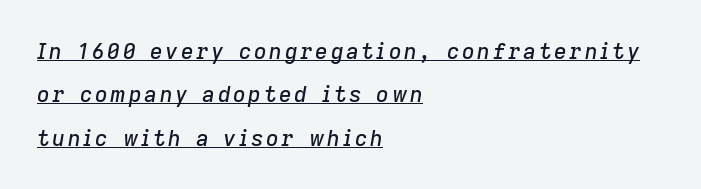
Rendered with sloped, italic letterforms. Underlined type. The vertical gap from one line to the next is large. Leftover space on each line is placed entirely after the last word.
